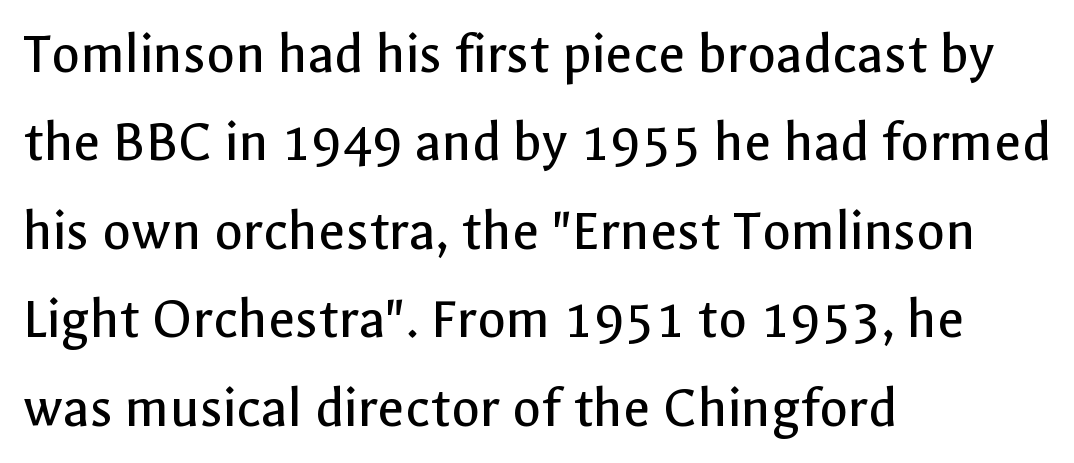
Q: Is the text bold? A: No.
Q: Is the text italic (slanted)? A: No, it is upright.
Q: Is the typeface a serif or a sans-serif typeface? A: Sans-serif.
Q: Is the text underlined? A: No.
Q: How is the paragraph aligned? A: Left-aligned.
Q: Is the spacing between letters normal or unusually wide? A: Normal.
Q: Is the spacing between lines tight, normal or loose? A: Normal.
Q: Width (condensed, normal, or wide)? A: Normal.
Q: x-height? A: Medium.
Q: Monospaced? A: No.
